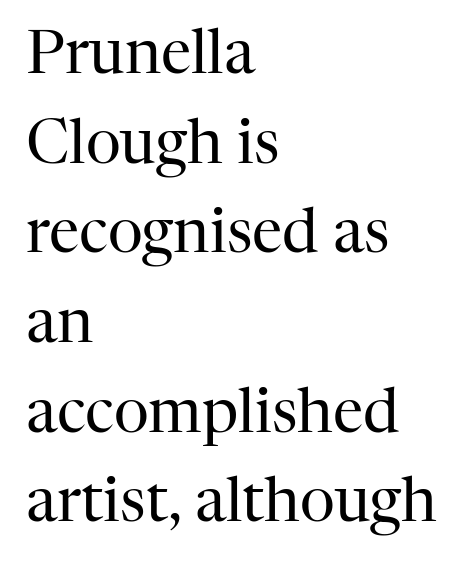
If you drew a line through each stem, it would be perfectly vertical. The characters display serif detailing at their extremities. Just letters on the line, the space beneath them empty. Words appear dense and cohesive because spacing is normal. This sample has the flowing, uneven cadence of proportional lettering.
